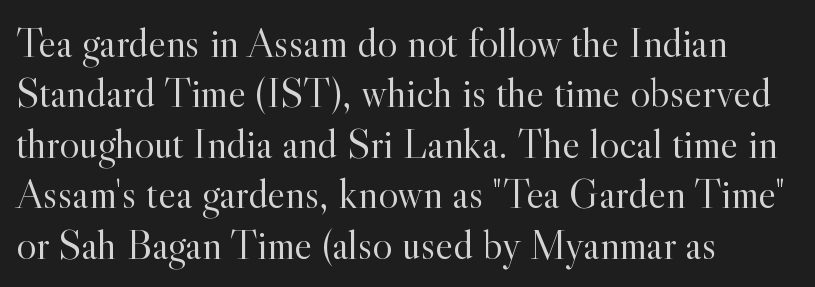
The letters advance in unequal steps, a hallmark of proportional type. Has an underline been added? It has not. Horizontally, the lines are justified to the leading edge only. Counters stay open thanks to moderate or lighter strokes. Caption: standard tracking, unaltered. To sum up the face: it has serifs.
